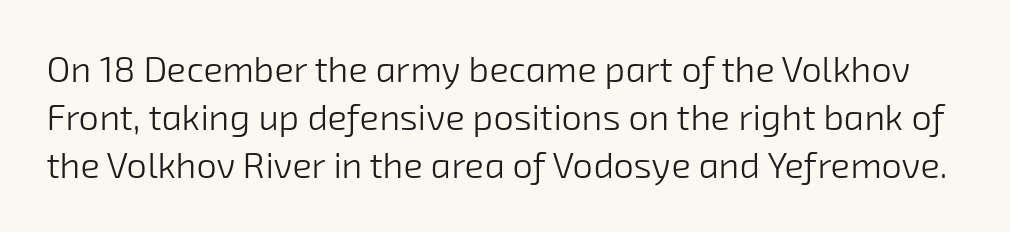
Q: Is the text bold? A: No.
Q: Is the typeface a serif or a sans-serif typeface? A: Sans-serif.
Q: Is the text underlined? A: No.
Q: Is the spacing between letters normal or unusually wide? A: Normal.
Q: Is the spacing between lines tight, normal or loose? A: Normal.
Q: Width (condensed, normal, or wide)? A: Normal.
Q: Stroke contrast? A: Low.
Q: x-height? A: Medium.
Q: Monospaced? A: No.
